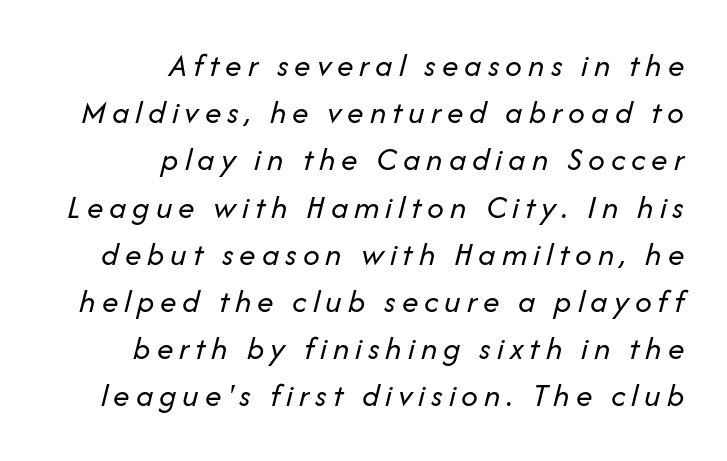
The image shows 33 px regular-weight type, italic (leaning right); set right-aligned, normal line spacing (1.43x), not underlined; low stroke contrast and a medium x-height.
